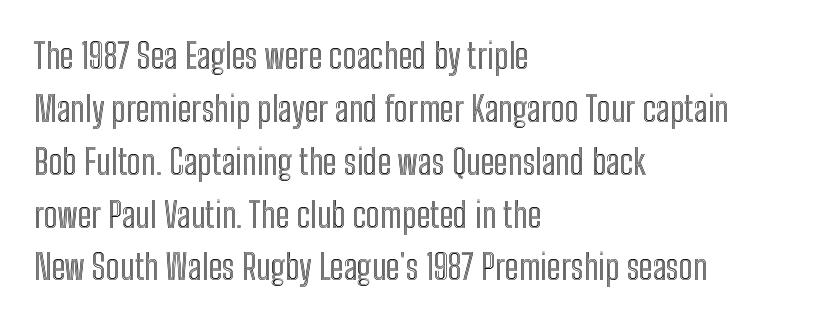
The foot of each line stays bare and open. Observe the ordinary spacing: letters are neighbours, not strangers. These lines are rendered in a variable-pitch font. Each new line begins a customary step beneath the previous one. Visually the block forms a straight wall on the left and a jagged coastline on the right. Is there any slant? The stems are plumb.
